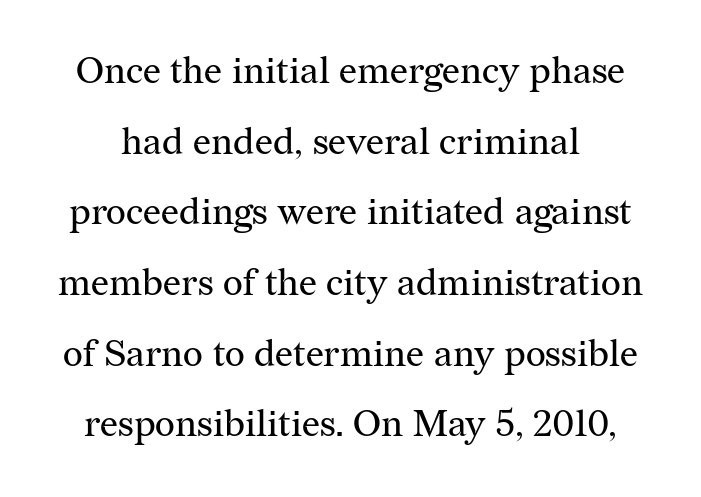
The image shows 38 px regular-weight serif type, upright; set line spacing 1.86x, normal letter spacing, not underlined; medium stroke contrast and a medium x-height.
